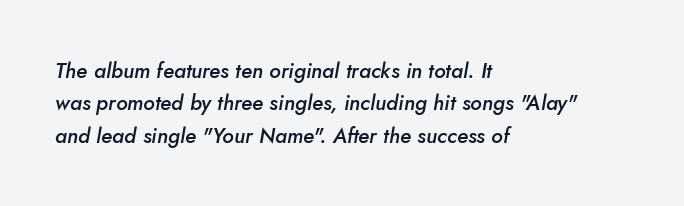
Q: Is the text bold? A: Semi-bold.
Q: Is the text italic (slanted)? A: Yes, it leans right by about 10 degrees.
Q: Is the text underlined? A: No.
Q: How is the paragraph aligned? A: Left-aligned.
Q: Is the spacing between letters normal or unusually wide? A: Normal.
Q: Is the spacing between lines tight, normal or loose? A: Normal.
